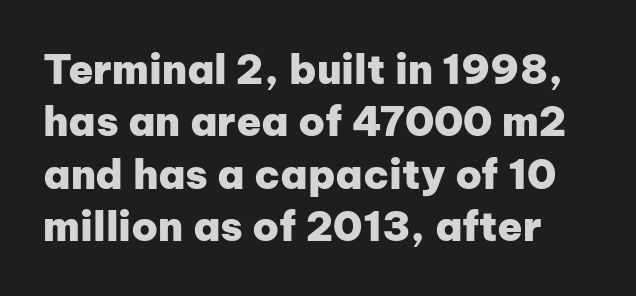
Q: Is the text bold? A: Yes.
Q: Is the text italic (slanted)? A: No, it is upright.
Q: Is the typeface a serif or a sans-serif typeface? A: Sans-serif.
Q: Is the text underlined? A: No.
Q: Is the spacing between letters normal or unusually wide? A: Normal.
Q: Is the spacing between lines tight, normal or loose? A: Normal.
Q: Width (condensed, normal, or wide)? A: Normal.
Q: Stroke contrast? A: Low.
Q: x-height? A: Medium.
Q: Monospaced? A: No.
